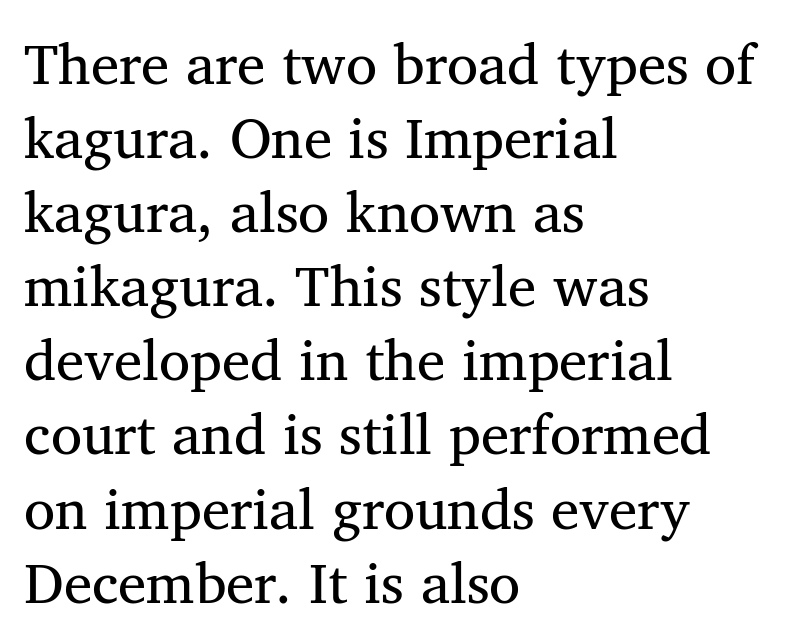
A typesetter would call this proportional, since set widths differ per character. Nobody drew a line under any word here. This sample is left-justified, so line endings fall wherever the words run out. A normal amount of white space separates one row of letters from the next.
